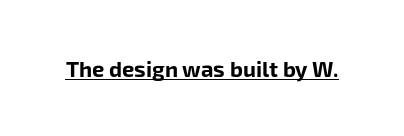
The image shows 22 px bold type, upright; set normal letter spacing, underlined.
